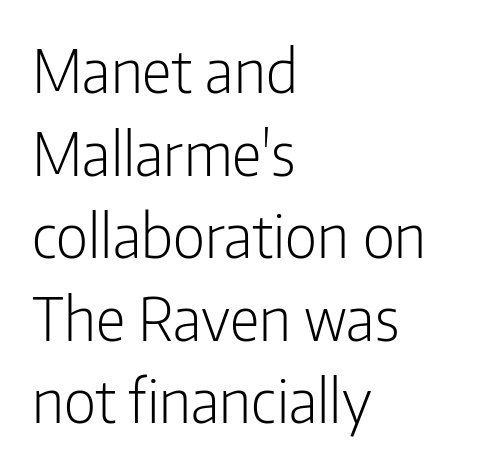
Spacing between characters is what you'd get straight out of the box. Left-aligned paragraph, ragged on the right. Character widths vary here, with narrow letters taking less room than wide ones. How would I describe the line gaps? Plain and ordinary. Check under the words: just untouched page. Italic? Not at all — the glyphs are vertical.
